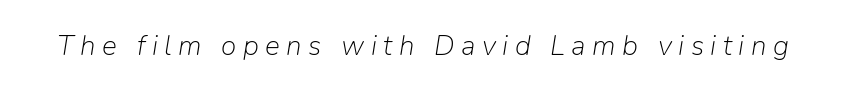
The image shows 28 px light type, italic (leaning right); set unusually wide letter spacing (+0.23 em), not underlined; low stroke contrast and a medium x-height.
